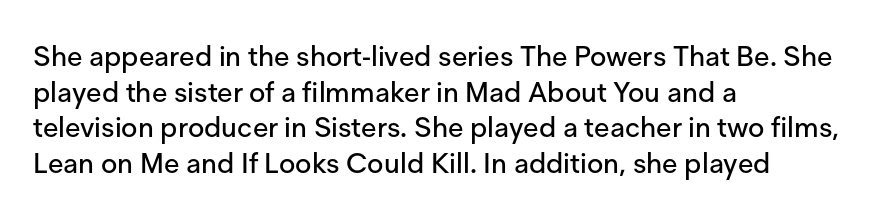
Q: Is the text italic (slanted)? A: No, it is upright.
Q: Is the typeface a serif or a sans-serif typeface? A: Sans-serif.
Q: Is the text underlined? A: No.
Q: How is the paragraph aligned? A: Left-aligned.
Q: Is the spacing between letters normal or unusually wide? A: Normal.
Q: Is the spacing between lines tight, normal or loose? A: Normal.
Q: Width (condensed, normal, or wide)? A: Normal.
Q: Stroke contrast? A: Low.
Q: x-height? A: Medium.
Q: Monospaced? A: No.
